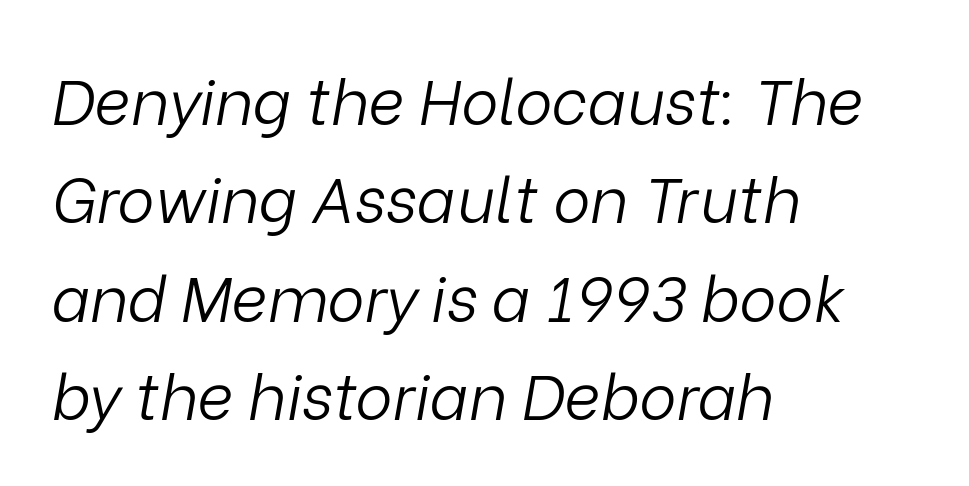
{"italic": "yes", "lean": "right", "slant_degrees": 9, "bold": "no", "weight": "light", "width": "normal", "stroke_contrast": "low", "x_height": "medium", "monospaced": "no", "underline": "no", "align": "left", "line_spacing": "normal", "line_spacing_ratio": 1.56, "letter_spacing": "normal", "letter_spacing_em": 0.0, "glyph_px": 63}
